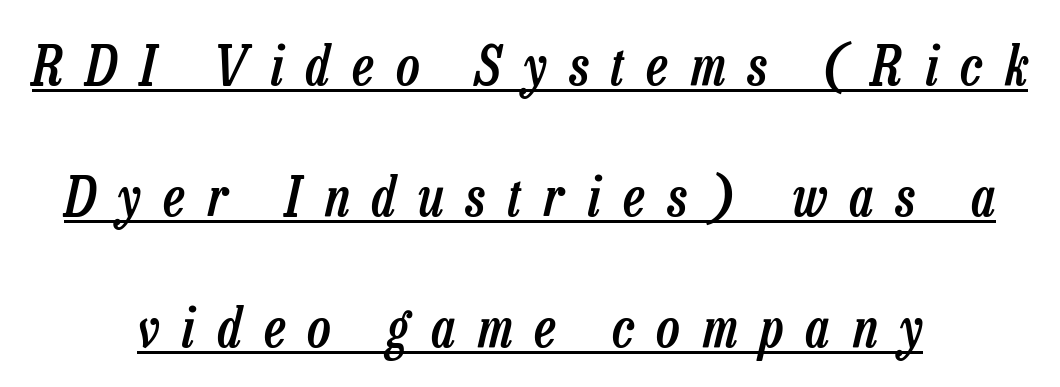
The image shows 55 px semibold, condensed type, italic (leaning right); set centered, loose line spacing (2.38x), unusually wide letter spacing (+0.42 em), underlined; low stroke contrast and a medium x-height.
